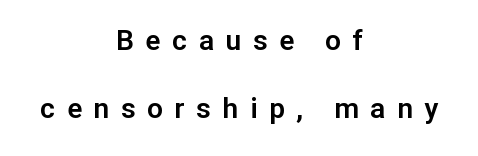
The image shows 28 px sans-serif type, upright; set centered, loose line spacing (2.44x), unusually wide letter spacing (+0.42 em), not underlined; low stroke contrast and a medium x-height.
